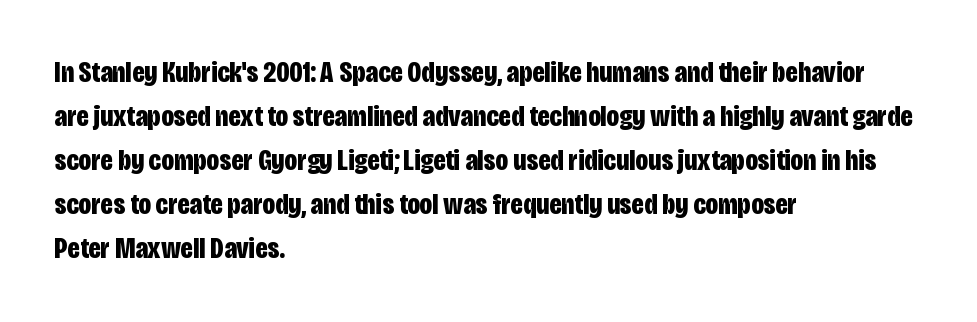
Q: Is the text bold? A: Yes.
Q: Is the text italic (slanted)? A: No, it is upright.
Q: Is the typeface a serif or a sans-serif typeface? A: Sans-serif.
Q: Is the text underlined? A: No.
Q: How is the paragraph aligned? A: Left-aligned.
Q: Is the spacing between letters normal or unusually wide? A: Normal.
Q: Is the spacing between lines tight, normal or loose? A: Normal.
Q: Width (condensed, normal, or wide)? A: Condensed.
Q: Stroke contrast? A: Low.
Q: x-height? A: Large.
Q: Monospaced? A: No.
